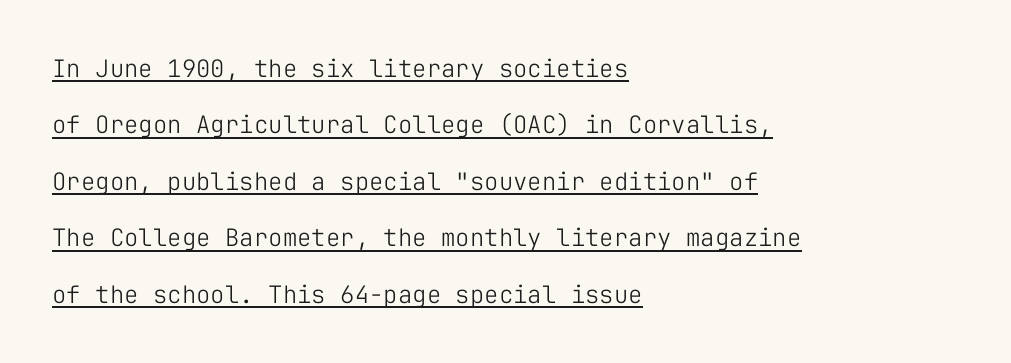
{"italic": "no", "bold": "no", "underline": "yes", "align": "left", "line_spacing": "loose", "line_spacing_ratio": 2.35, "letter_spacing": "normal", "letter_spacing_em": 0.0, "glyph_px": 24}
